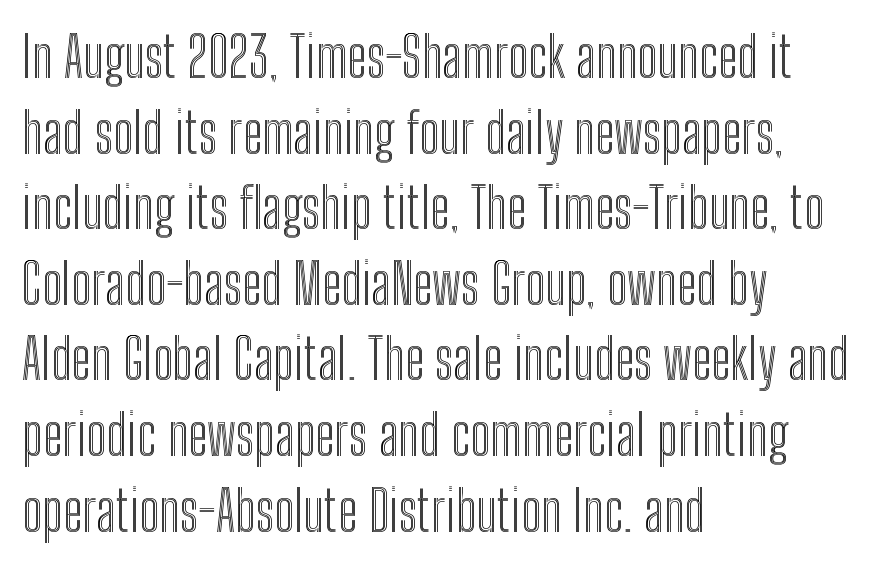
{"italic": "no", "width": "condensed", "x_height": "medium", "monospaced": "no", "underline": "no", "align": "left", "line_spacing": "normal", "line_spacing_ratio": 1.35, "letter_spacing": "normal", "letter_spacing_em": 0.0, "glyph_px": 56}
